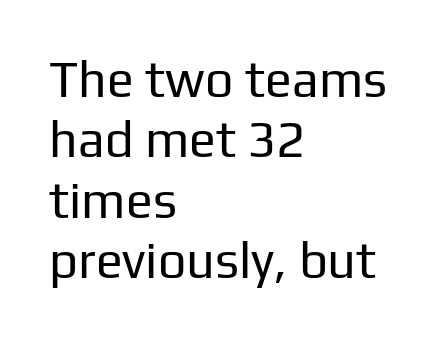
The strokes carry an ordinary text weight at most. The setting favours the left margin, as ordinary paragraphs usually do. How are the letters spaced? Ordinarily, with no added tracking. You could not count columns in this text — the font is proportionally spaced. These lines were composed using upright roman letters. Words float on clear page, feet unadorned.
